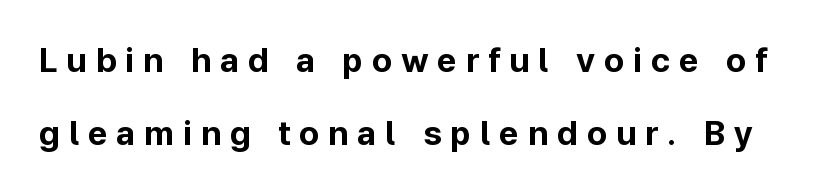
The image shows 34 px bold sans-serif type, upright; set loose line spacing (2.14x), unusually wide letter spacing (+0.26 em), not underlined; low stroke contrast and a medium x-height.
